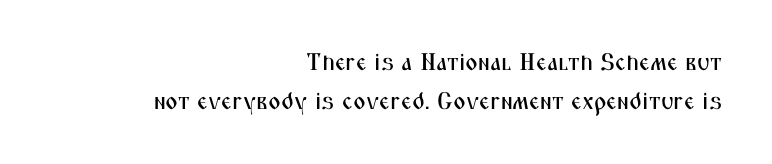
The image shows 24 px text type, upright; set right-aligned, normal line spacing (1.61x), normal letter spacing, not underlined.
